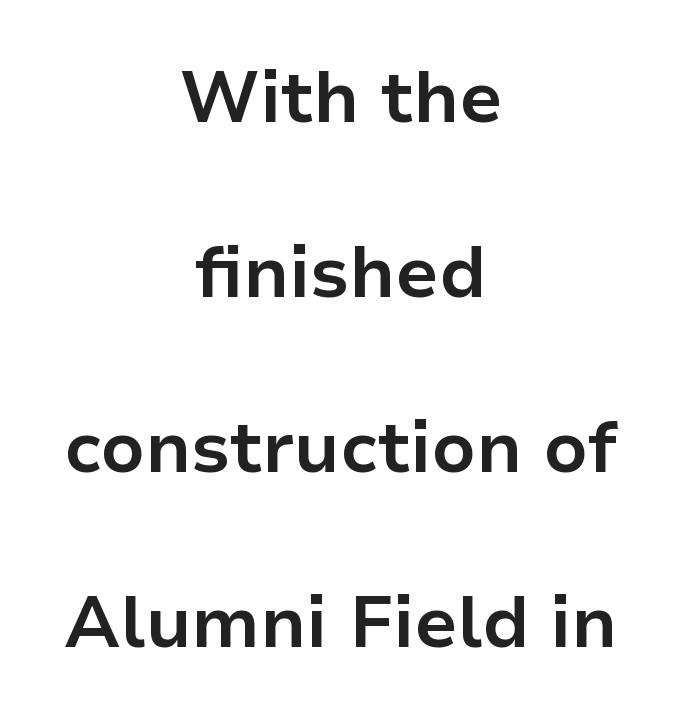
{"serif": "no", "italic": "no", "bold": "yes", "weight": "bold", "width": "normal", "stroke_contrast": "low", "x_height": "medium", "monospaced": "no", "underline": "no", "align": "center", "line_spacing": "loose", "line_spacing_ratio": 2.43, "letter_spacing": "normal", "letter_spacing_em": 0.0, "glyph_px": 72}
